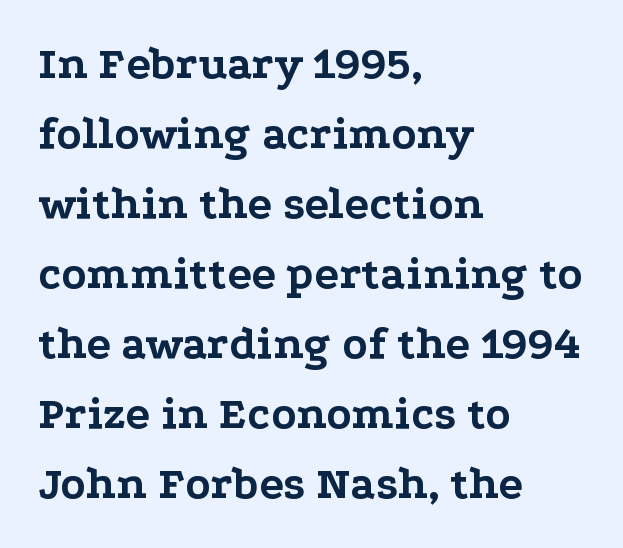
Q: Is the text bold? A: Yes.
Q: Is the text italic (slanted)? A: No, it is upright.
Q: Is the typeface a serif or a sans-serif typeface? A: Serif.
Q: Is the text underlined? A: No.
Q: How is the paragraph aligned? A: Left-aligned.
Q: Is the spacing between letters normal or unusually wide? A: Normal.
Q: Is the spacing between lines tight, normal or loose? A: Normal.
Q: Width (condensed, normal, or wide)? A: Wide.
Q: Stroke contrast? A: Low.
Q: x-height? A: Medium.
Q: Monospaced? A: No.
